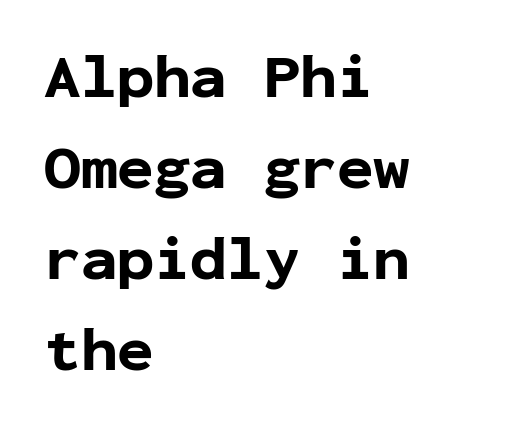
Q: Is the text bold? A: Yes.
Q: Is the text italic (slanted)? A: No, it is upright.
Q: Is the typeface a serif or a sans-serif typeface? A: Sans-serif.
Q: Is the text underlined? A: No.
Q: How is the paragraph aligned? A: Left-aligned.
Q: Is the spacing between letters normal or unusually wide? A: Normal.
Q: Is the spacing between lines tight, normal or loose? A: Normal.
Q: Width (condensed, normal, or wide)? A: Normal.
Q: Stroke contrast? A: Low.
Q: x-height? A: Medium.
Q: Monospaced? A: Yes.
